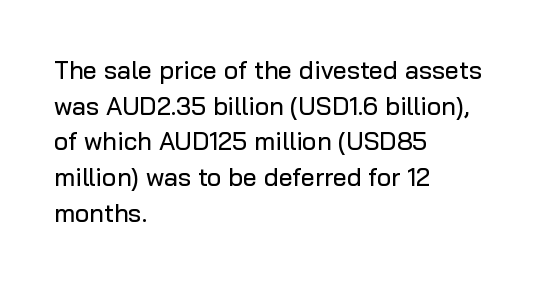
Q: Is the text italic (slanted)? A: No, it is upright.
Q: Is the text underlined? A: No.
Q: How is the paragraph aligned? A: Left-aligned.
Q: Is the spacing between letters normal or unusually wide? A: Normal.
Q: Is the spacing between lines tight, normal or loose? A: Normal.
